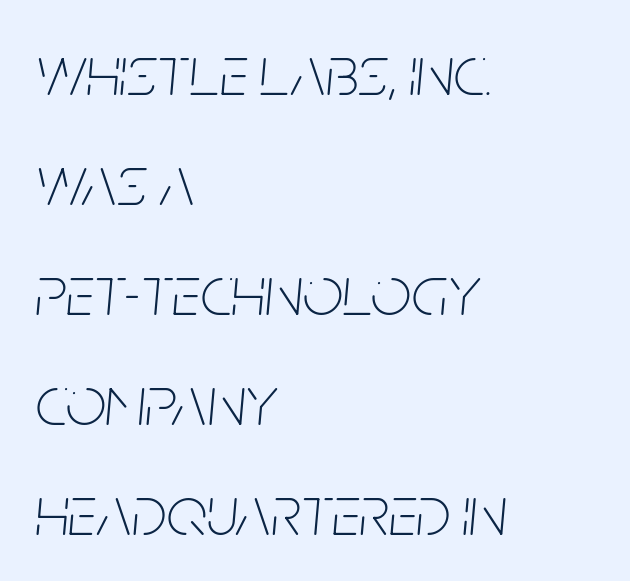
The image shows 71 px thin, condensed type, italic (leaning right); set left-aligned, normal line spacing (1.55x), normal letter spacing, not underlined; low stroke contrast and a large x-height.
